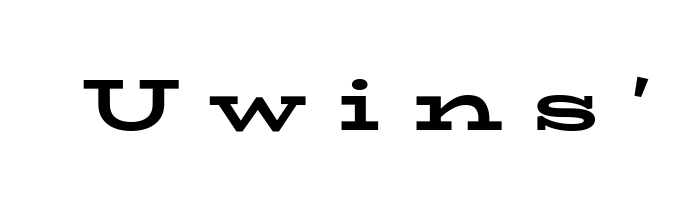
Q: Is the text bold? A: Yes.
Q: Is the text italic (slanted)? A: No, it is upright.
Q: Is the typeface a serif or a sans-serif typeface? A: Serif.
Q: Is the text underlined? A: No.
Q: Is the spacing between letters normal or unusually wide? A: Unusually wide.
Q: Width (condensed, normal, or wide)? A: Wide.
Q: Stroke contrast? A: Low.
Q: x-height? A: Medium.
Q: Monospaced? A: No.
